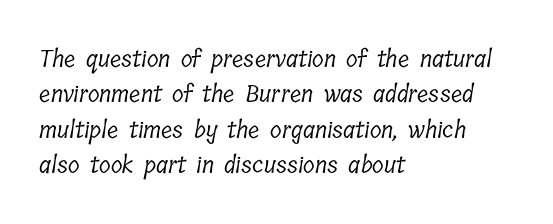
Decoration check: the copy has no underline. Words appear dense and cohesive because spacing is normal. Evenly set lines give the paragraph a standard silhouette. Is the block centered? No — it sits flush against the left margin.
